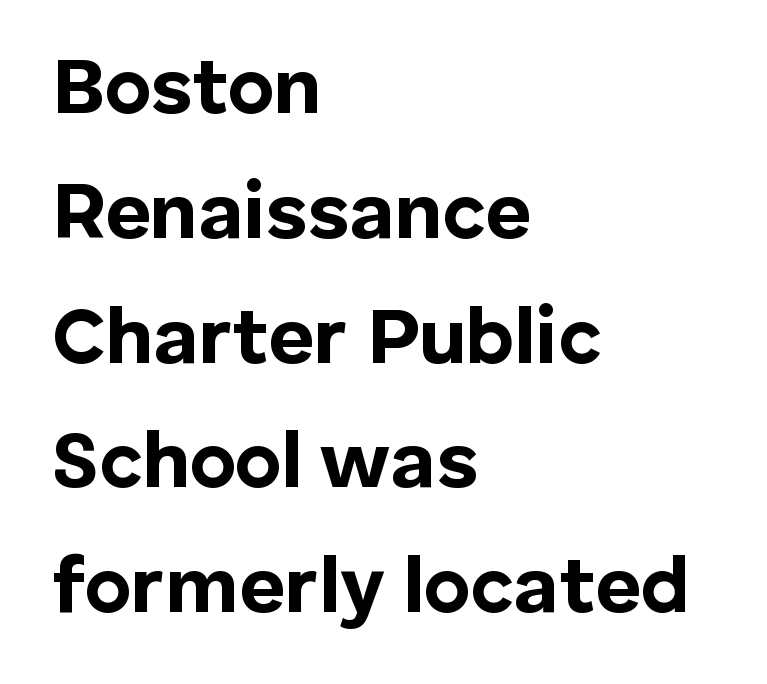
The image shows 79 px bold sans-serif type, upright; set left-aligned, normal line spacing (1.58x), normal letter spacing, not underlined; low stroke contrast and a medium x-height.
